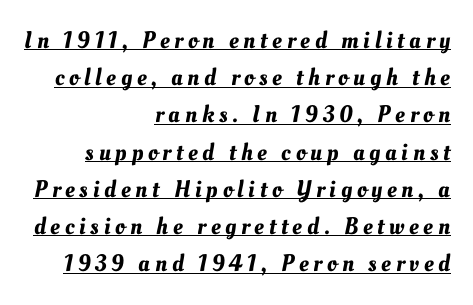
Q: Is the text underlined? A: Yes.
Q: How is the paragraph aligned? A: Right-aligned.
Q: Is the spacing between letters normal or unusually wide? A: Unusually wide.
Q: Is the spacing between lines tight, normal or loose? A: Normal.
